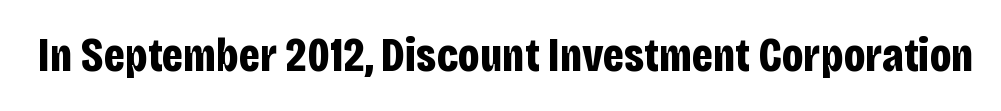
{"serif": "no", "italic": "no", "bold": "yes", "weight": "bold", "width": "condensed", "stroke_contrast": "low", "x_height": "large", "monospaced": "no", "underline": "no", "letter_spacing": "normal", "letter_spacing_em": 0.0, "glyph_px": 47}
